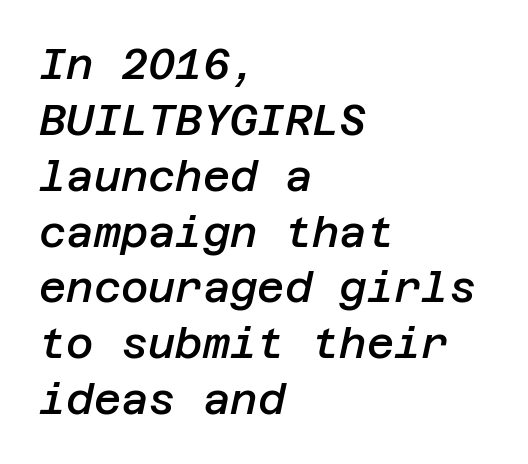
The image shows 42 px semibold type, italic (leaning right); set left-aligned, normal line spacing (1.33x), normal letter spacing, not underlined; low stroke contrast and a large x-height.
